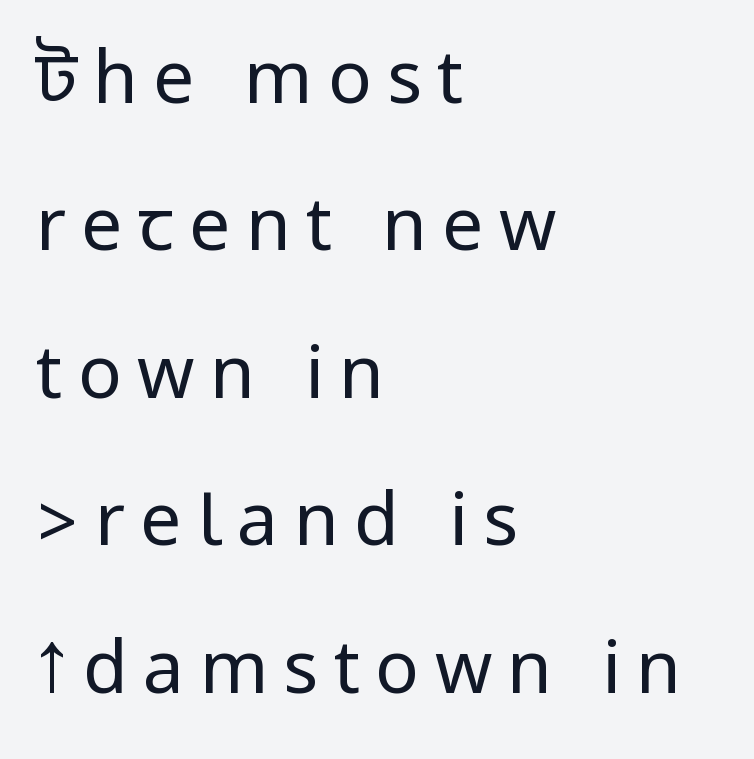
The image shows 73 px regular-weight, condensed sans-serif type, upright; set left-aligned, loose line spacing (2.02x), unusually wide letter spacing (+0.21 em), not underlined; low stroke contrast.
